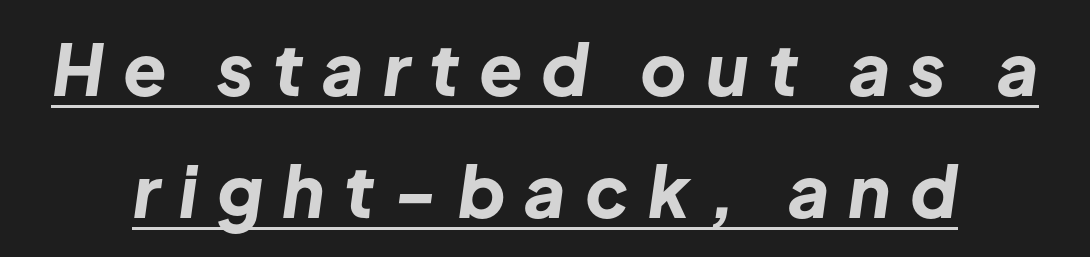
The image shows 71 px bold type, italic (leaning right); set line spacing 1.72x, unusually wide letter spacing (+0.27 em), underlined; low stroke contrast and a medium x-height.
